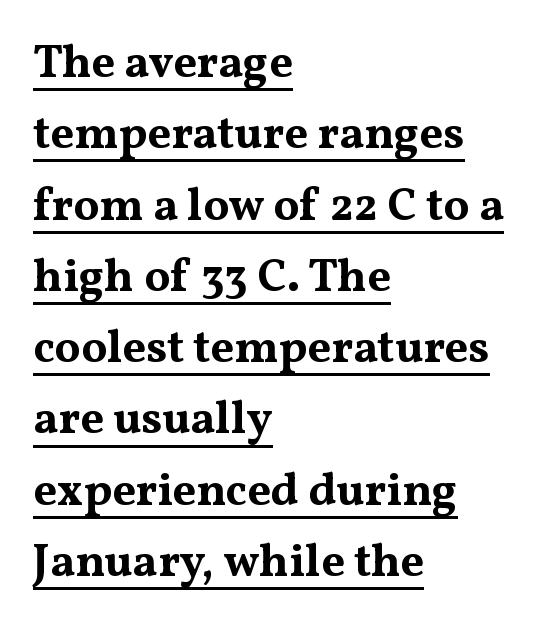
Q: Is the text bold? A: Yes.
Q: Is the text italic (slanted)? A: No, it is upright.
Q: Is the typeface a serif or a sans-serif typeface? A: Serif.
Q: Is the text underlined? A: Yes.
Q: How is the paragraph aligned? A: Left-aligned.
Q: Is the spacing between letters normal or unusually wide? A: Normal.
Q: Is the spacing between lines tight, normal or loose? A: Normal.
Q: Width (condensed, normal, or wide)? A: Wide.
Q: Stroke contrast? A: Medium.
Q: x-height? A: Medium.
Q: Monospaced? A: No.
